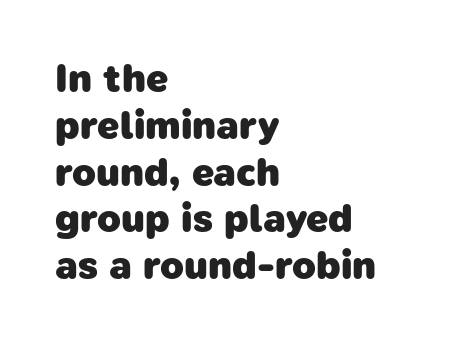
Standard letterfit; no display-style spreading of the glyphs. Note the varied advance widths — an 'i' is clearly narrower than an 'm'. Short and long lines alike share a common starting point at left. Notice how thick the strokes are: this is what a full bold looks like. The words here are not underlined. Is this a sans? Yes — the strokes have no serifs.
